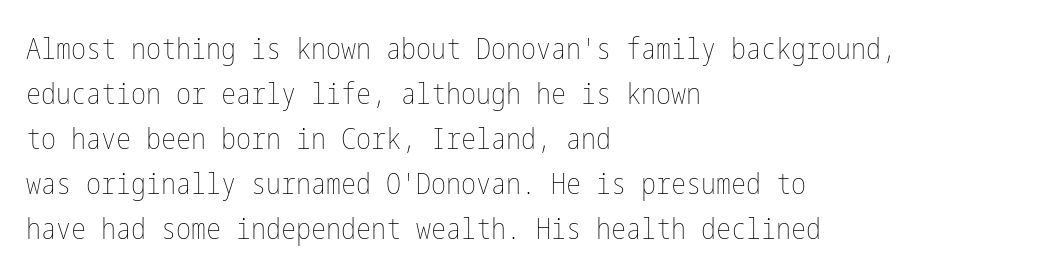
The image shows 30 px thin, condensed type, upright; set left-aligned, normal line spacing (1.5x), normal letter spacing, not underlined; low stroke contrast and a medium x-height.
